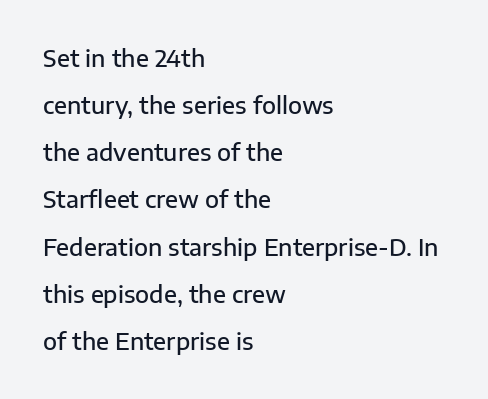
The foot of each line stays bare and open. Whoever set this chose breathing room over compactness in the vertical rhythm. Notice how the stems are strictly vertical — no italics here. Here the glyphs are tracked normally, forming tight word shapes. Look at the stroke-to-counter ratio: somewhat heavy, a semibold. Line beginnings align vertically; line endings do not.
